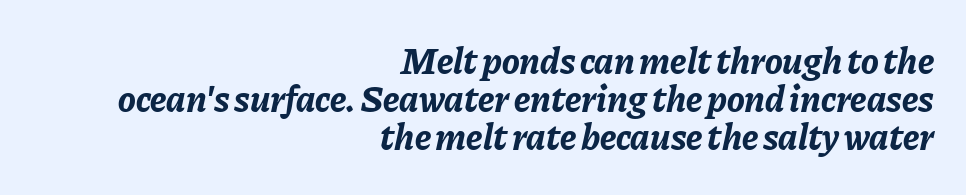
This is heavy type, rendered in bold. The strip under each line holds only bare page. Which margin do the lines hug? The right one — the left edge is uneven. You could not count columns in this text — the font is proportionally spaced. The lines are packed closely together with very little leading.
